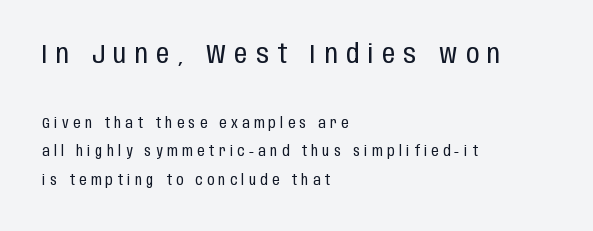
The image shows 26 px text type, upright; set left-aligned, loose line spacing (2.04x), unusually wide letter spacing (+0.33 em), not underlined; the first (top) block is 1.86x larger.
